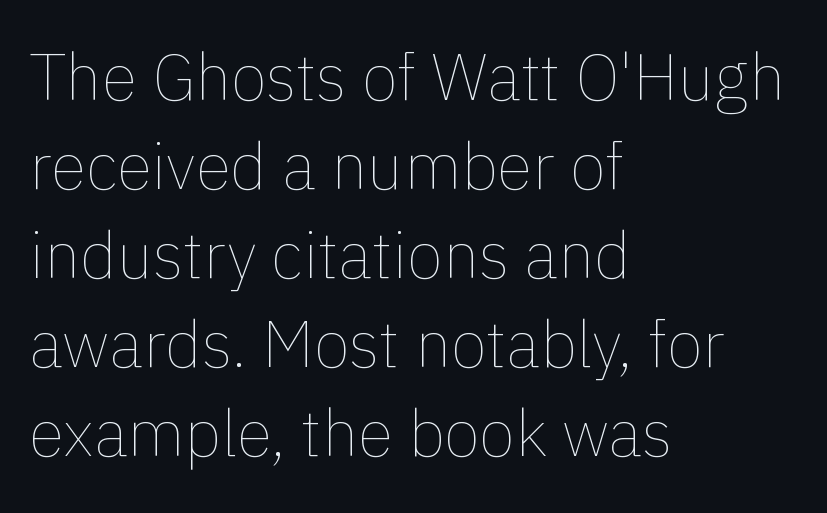
A typesetter would call this proportional, since set widths differ per character. Teacher's note: observe the even left margin — that is flush-left alignment. Nothing heavy about these letters — not bold at all. This is roman type, the default non-slanted kind. Normally led — the rows are evenly, conventionally spaced.
